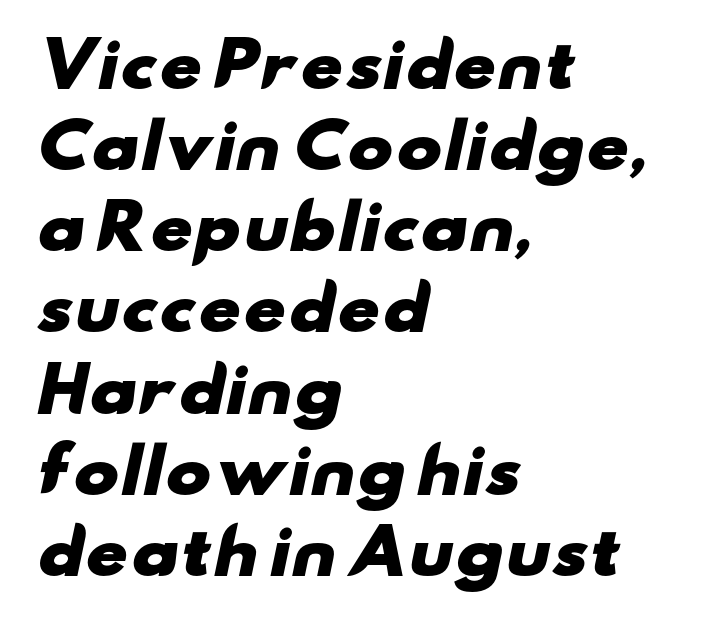
Q: Is the text bold? A: Yes.
Q: Is the typeface a serif or a sans-serif typeface? A: Sans-serif.
Q: Is the text underlined? A: No.
Q: How is the paragraph aligned? A: Left-aligned.
Q: Is the spacing between letters normal or unusually wide? A: Normal.
Q: Is the spacing between lines tight, normal or loose? A: Normal.
Q: Width (condensed, normal, or wide)? A: Wide.
Q: Stroke contrast? A: Low.
Q: x-height? A: Small.
Q: Monospaced? A: No.
